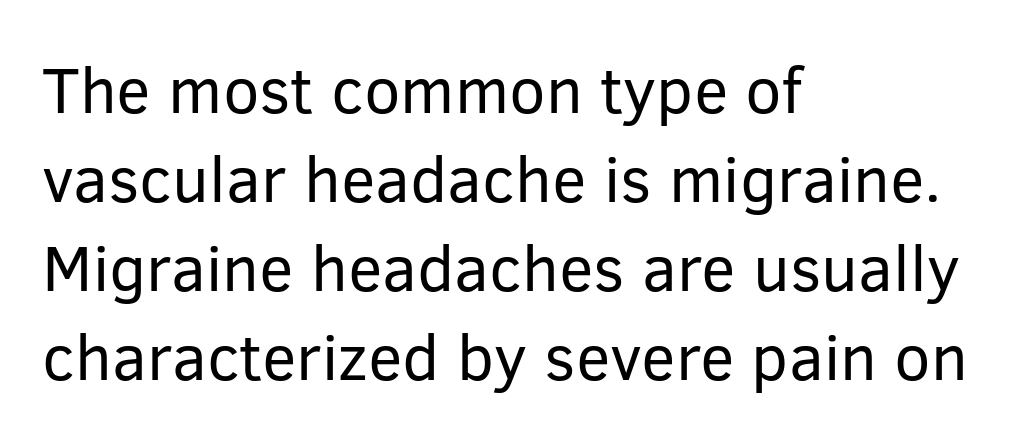
Q: Is the text bold? A: No.
Q: Is the text italic (slanted)? A: No, it is upright.
Q: Is the typeface a serif or a sans-serif typeface? A: Sans-serif.
Q: Is the text underlined? A: No.
Q: How is the paragraph aligned? A: Left-aligned.
Q: Is the spacing between letters normal or unusually wide? A: Normal.
Q: Is the spacing between lines tight, normal or loose? A: Normal.
Q: Width (condensed, normal, or wide)? A: Normal.
Q: Stroke contrast? A: Low.
Q: x-height? A: Medium.
Q: Monospaced? A: No.
